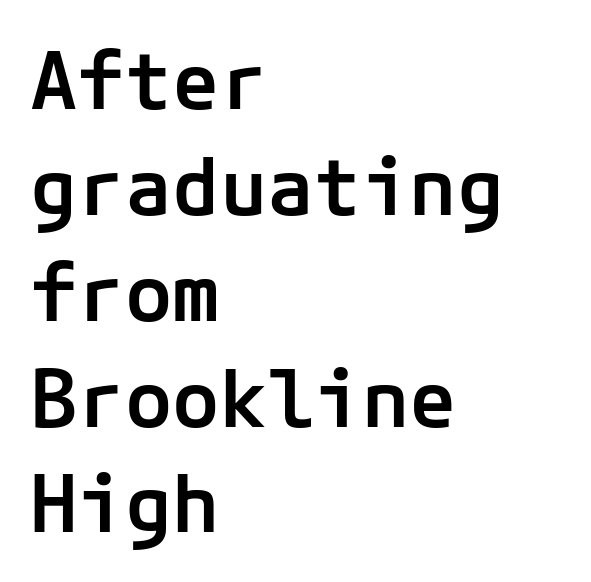
{"serif": "no", "italic": "no", "bold": "semi", "weight": "semibold", "width": "normal", "stroke_contrast": "low", "x_height": "medium", "underline": "no", "align": "left", "line_spacing": "normal", "line_spacing_ratio": 1.34, "letter_spacing": "normal", "letter_spacing_em": 0.0, "glyph_px": 79}
